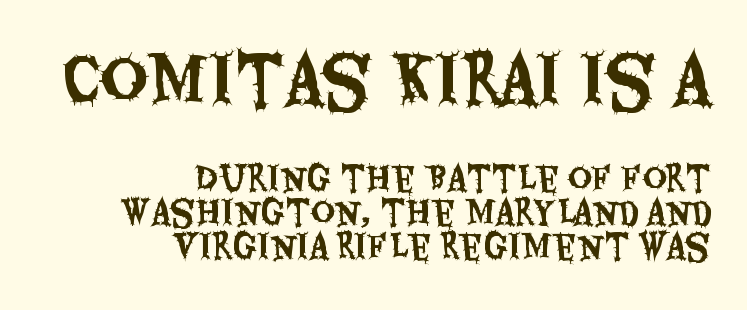
The image shows 66 px condensed sans-serif type, upright; set right-aligned, tight line spacing (1.03x), normal letter spacing, not underlined; the first (top) block is 2.0x larger; medium stroke contrast and a large x-height.
